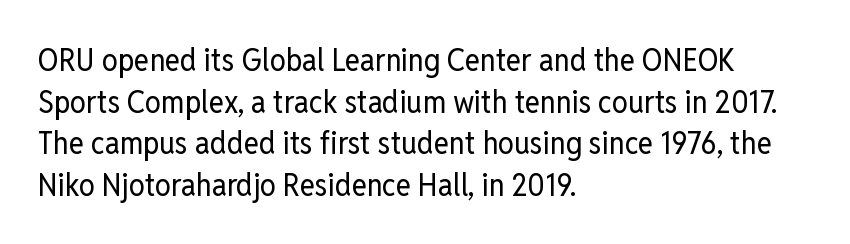
The image shows 32 px regular-weight, condensed sans-serif type, upright; set left-aligned, normal line spacing (1.3x), normal letter spacing, not underlined; low stroke contrast and a medium x-height.
